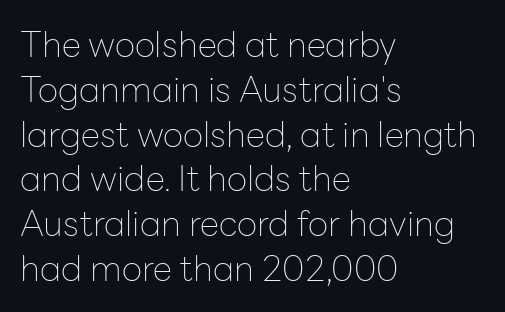
{"serif": "no", "italic": "no", "bold": "no", "weight": "thin", "width": "normal", "stroke_contrast": "low", "x_height": "medium", "monospaced": "no", "underline": "no", "align": "left", "line_spacing": "normal", "line_spacing_ratio": 1.28, "letter_spacing": "normal", "letter_spacing_em": 0.0, "glyph_px": 35}
